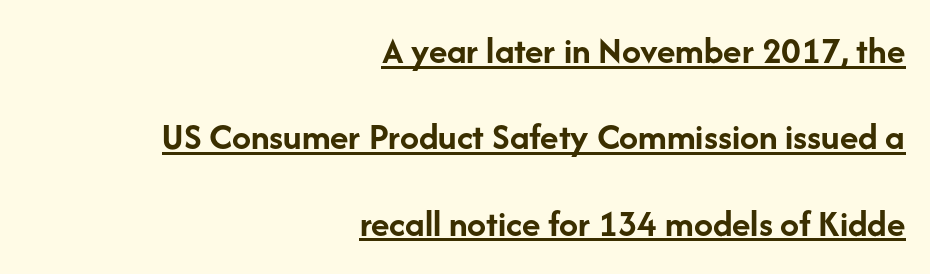
Q: Is the text bold? A: Yes.
Q: Is the text italic (slanted)? A: No, it is upright.
Q: Is the typeface a serif or a sans-serif typeface? A: Sans-serif.
Q: Is the text underlined? A: Yes.
Q: How is the paragraph aligned? A: Right-aligned.
Q: Is the spacing between letters normal or unusually wide? A: Normal.
Q: Is the spacing between lines tight, normal or loose? A: Loose.
Q: Width (condensed, normal, or wide)? A: Normal.
Q: Stroke contrast? A: Low.
Q: x-height? A: Medium.
Q: Monospaced? A: No.
